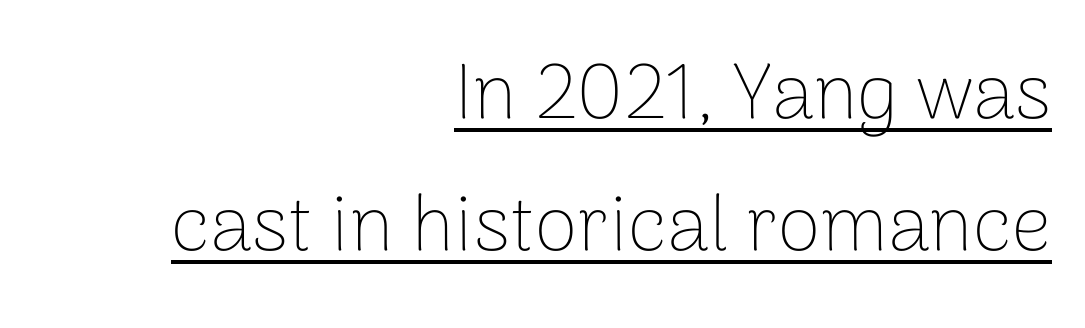
The image shows 78 px thin sans-serif type, upright; set right-aligned, normal line spacing (1.69x), normal letter spacing, underlined; low stroke contrast and a medium x-height.
